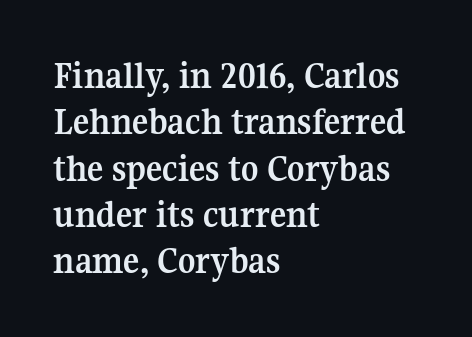
How are the letters spaced? Ordinarily, with no added tracking. Look at the stroke-to-counter ratio: heavy, a bold. Vertical strokes here are truly vertical. This sample has the flowing, uneven cadence of proportional lettering. Small tapered or slab feet sit at the stroke ends, so this counts as serif. A bare baseline throughout the passage.
